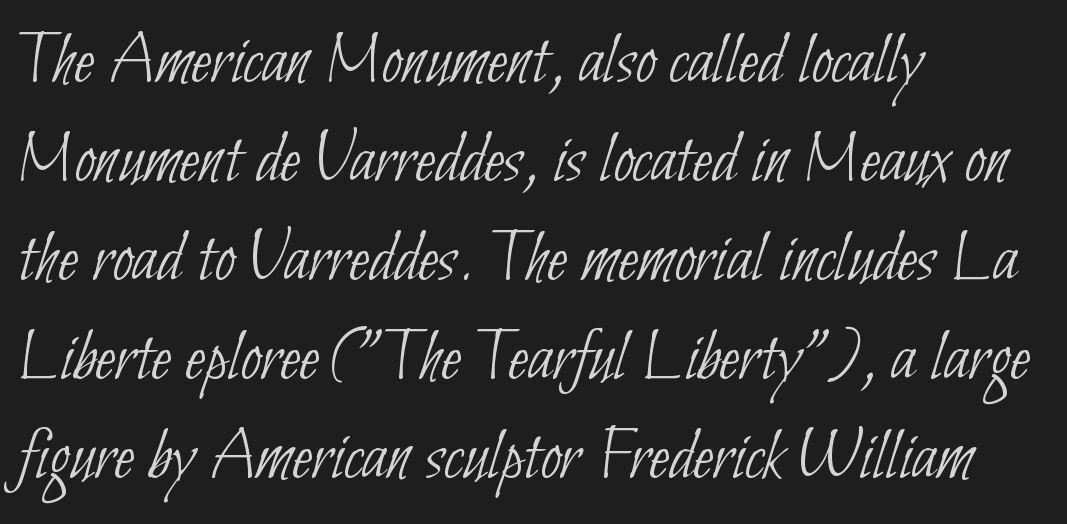
Think of a printed novel: that variable character pitch is what you see here. These lines are composed in type without serifs. The passage shown is not bold in any degree. Decoration check: the copy has no underline. A typesetter would call this leading conventional body-copy spacing. The setting favours the left margin, as ordinary paragraphs usually do.
